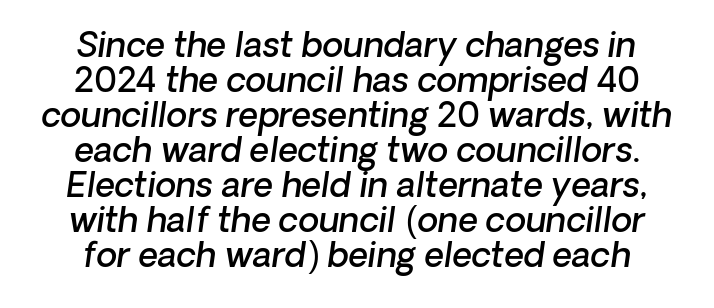
{"serif": "no", "bold": "semi", "weight": "semibold", "width": "normal", "stroke_contrast": "low", "x_height": "medium", "monospaced": "no", "underline": "no", "line_spacing": "tight", "line_spacing_ratio": 1.03, "letter_spacing": "normal", "letter_spacing_em": 0.0, "glyph_px": 34}
